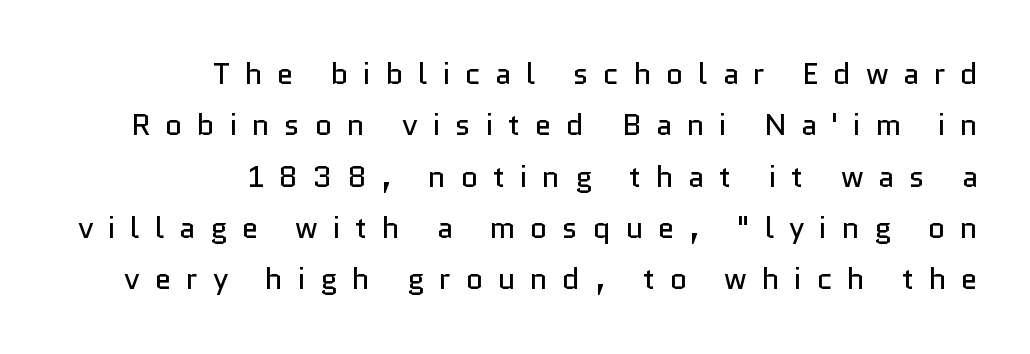
The text was rendered using a sans face with plain stroke endings. Each letter keeps its own natural width here, so spacing adapts to shape. Every row of glyphs terminates at an identical x-position on the right. It's the straight-up-and-down kind of type.
